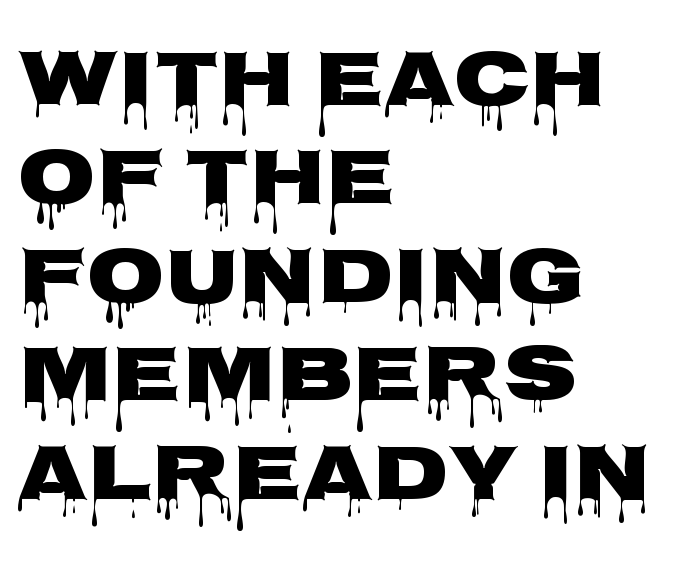
What kind of face is this? One without serifs — a sans. The rendering uses natural spacing where letterforms have individual widths. A typesetter would call this zero additional tracking. Does the copy run flush right? No — it runs flush left.
